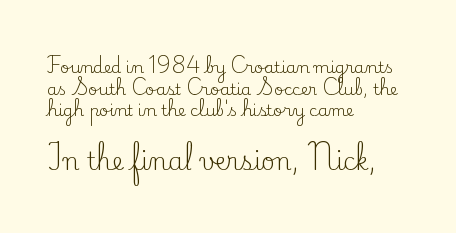
Any mark beneath the type? The region is blank. Interline gaps are of average width in this sample. The weight tops out at a normal text grade. Layout note: lines flush left. Of the two passages, the one underneath uses the larger point size. A typesetter would mark this as roman, not italic.
